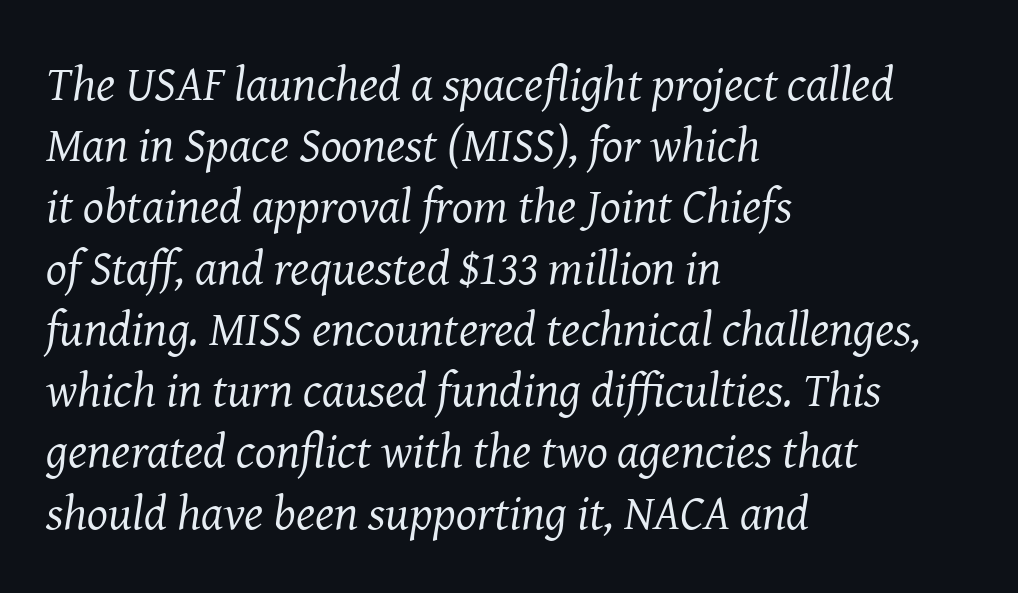
The image shows 49 px regular-weight serif type, italic (leaning right); set left-aligned, normal line spacing (1.25x), normal letter spacing, not underlined; medium stroke contrast and a medium x-height.
